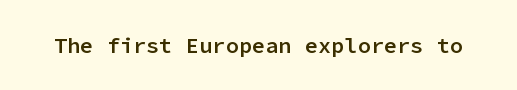
{"italic": "no", "bold": "semi", "underline": "no", "letter_spacing": "normal", "letter_spacing_em": 0.0, "glyph_px": 22}
